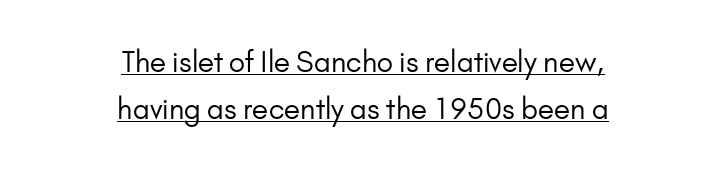
The weight tops out at a normal text grade. A typographer would call this underscored text. Stroke terminals: plain, sans-serif. Honestly, the letter spacing is just normal — you wouldn't notice it. Every character sits straight up, as roman type does.
